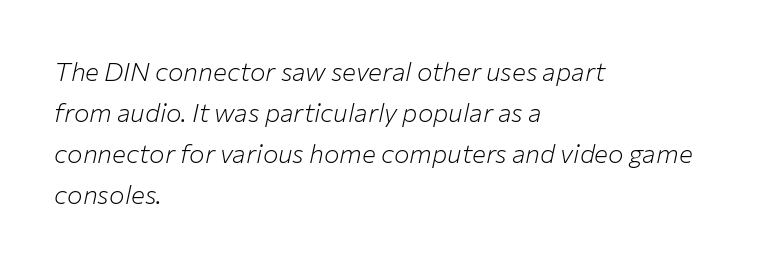
Q: Is the text bold? A: No.
Q: Is the text italic (slanted)? A: Yes, it leans right by about 12 degrees.
Q: Is the text underlined? A: No.
Q: How is the paragraph aligned? A: Left-aligned.
Q: Is the spacing between letters normal or unusually wide? A: Normal.
Q: Is the spacing between lines tight, normal or loose? A: Normal.
